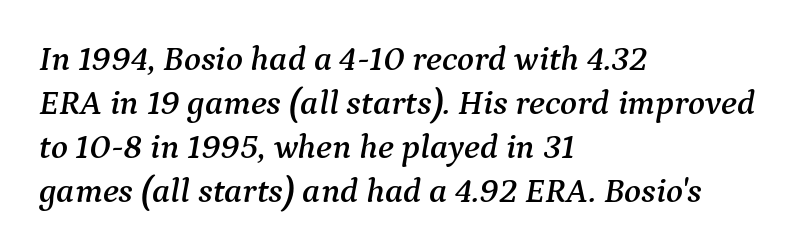
Q: Is the text italic (slanted)? A: Yes, it leans right by about 9 degrees.
Q: Is the typeface a serif or a sans-serif typeface? A: Serif.
Q: Is the text underlined? A: No.
Q: How is the paragraph aligned? A: Left-aligned.
Q: Is the spacing between letters normal or unusually wide? A: Normal.
Q: Is the spacing between lines tight, normal or loose? A: Normal.
Q: Width (condensed, normal, or wide)? A: Normal.
Q: Stroke contrast? A: Medium.
Q: x-height? A: Medium.
Q: Monospaced? A: No.
